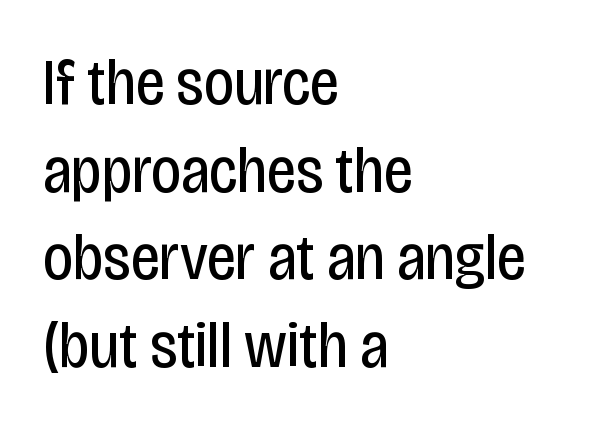
The image shows 65 px regular-weight, condensed sans-serif type, upright; set left-aligned, normal line spacing (1.35x), normal letter spacing, not underlined; low stroke contrast and a large x-height.
